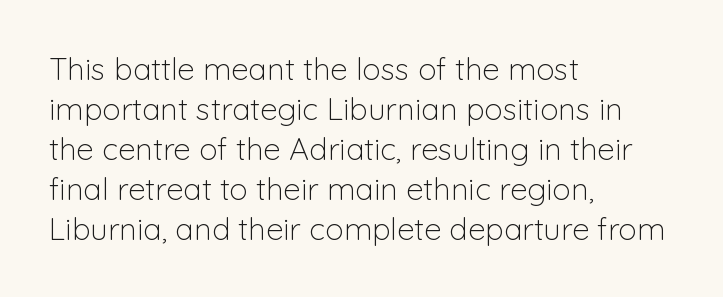
{"serif": "no", "italic": "no", "bold": "no", "weight": "light", "width": "normal", "stroke_contrast": "low", "x_height": "medium", "monospaced": "no", "underline": "no", "align": "left", "line_spacing": "normal", "line_spacing_ratio": 1.29, "letter_spacing": "normal", "letter_spacing_em": 0.0, "glyph_px": 31}
